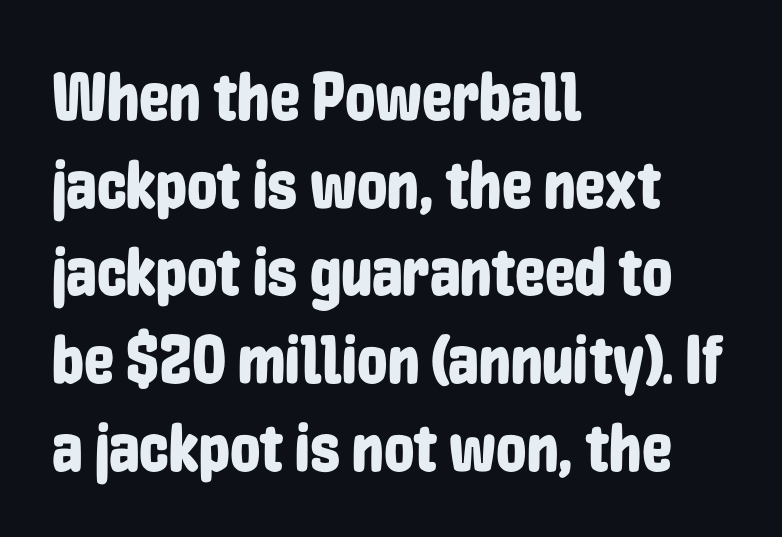
The image shows 68 px condensed sans-serif type, upright; set left-aligned, normal line spacing (1.29x), normal letter spacing, not underlined; low stroke contrast and a medium x-height.
